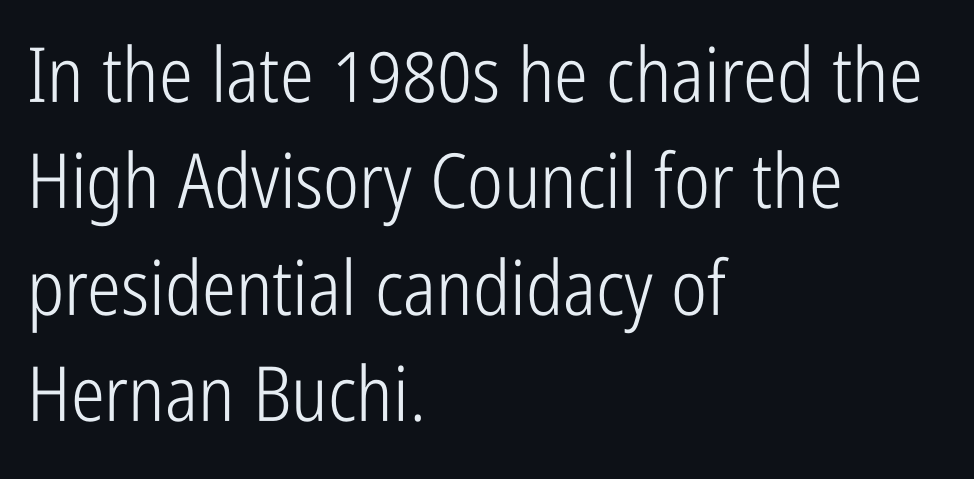
{"serif": "no", "italic": "no", "bold": "no", "weight": "light", "width": "condensed", "stroke_contrast": "low", "x_height": "medium", "monospaced": "no", "underline": "no", "align": "left", "line_spacing": "normal", "line_spacing_ratio": 1.4, "letter_spacing": "normal", "letter_spacing_em": 0.0, "glyph_px": 76}
